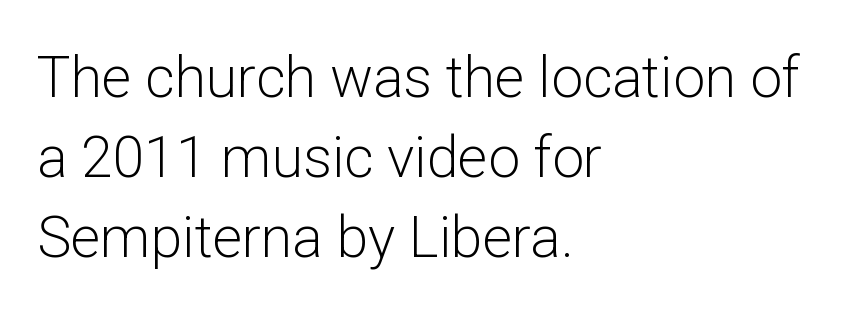
The image shows 57 px light sans-serif type, upright; set left-aligned, normal line spacing (1.4x), normal letter spacing, not underlined; low stroke contrast and a medium x-height.
